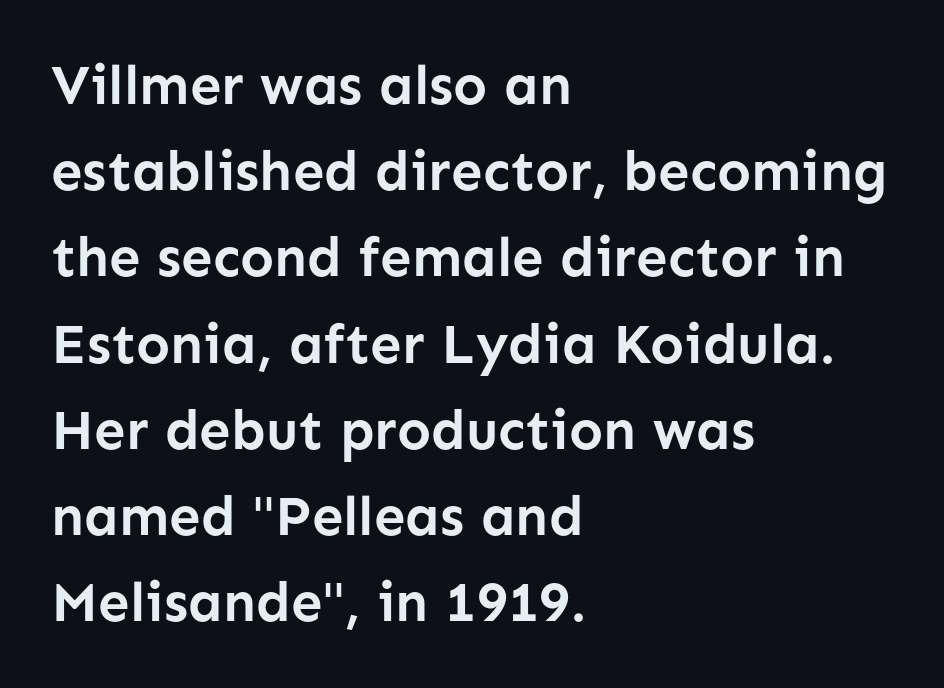
{"serif": "no", "italic": "no", "bold": "yes", "weight": "semibold", "width": "normal", "stroke_contrast": "low", "x_height": "medium", "monospaced": "no", "underline": "no", "align": "left", "line_spacing": "normal", "line_spacing_ratio": 1.54, "letter_spacing": "normal", "letter_spacing_em": 0.0, "glyph_px": 56}
